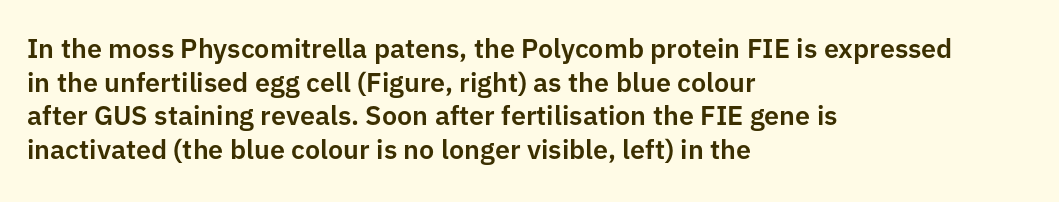
The image shows 27 px text type, upright; set left-aligned, normal line spacing (1.25x), normal letter spacing, not underlined.
